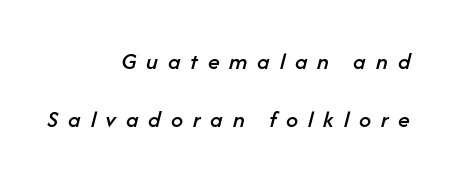
This is oblique type, the kind used for emphasis or titles. The specimen omits any rule beneath the text block's lines. Every row of glyphs terminates at an identical x-position on the right. You could only call the tracking loose — the letters float apart. The block of text is sparse from top to bottom, with ample space between rows.
